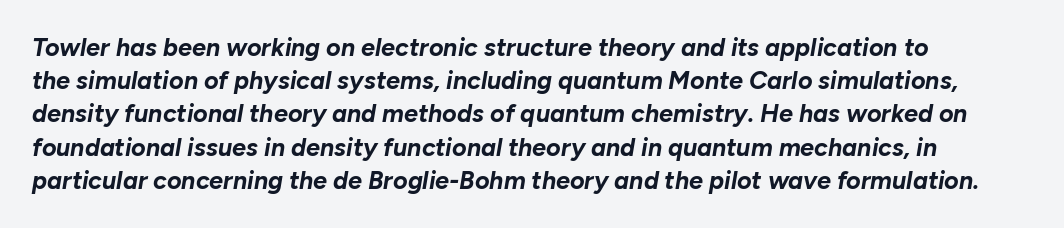
Q: Is the text bold? A: Yes.
Q: Is the text italic (slanted)? A: Yes, it leans right by about 10 degrees.
Q: Is the text underlined? A: No.
Q: How is the paragraph aligned? A: Left-aligned.
Q: Is the spacing between letters normal or unusually wide? A: Normal.
Q: Is the spacing between lines tight, normal or loose? A: Normal.
